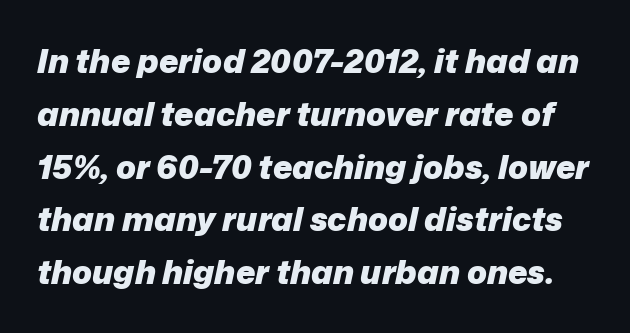
The image shows 33 px heavy type, italic (leaning right); set normal line spacing (1.6x), normal letter spacing, not underlined; low stroke contrast and a medium x-height.
